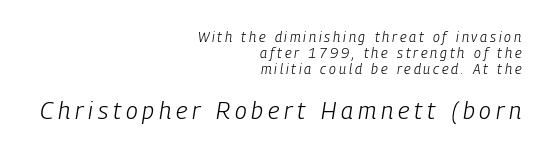
Q: Is the text bold? A: No.
Q: Is the text italic (slanted)? A: Yes, it leans right by about 9 degrees.
Q: Is the text underlined? A: No.
Q: How is the paragraph aligned? A: Right-aligned.
Q: Is the spacing between letters normal or unusually wide? A: Unusually wide.
Q: Is the spacing between lines tight, normal or loose? A: Tight.
Q: Which block of text is set in a larger size, the first (top) or the second (bottom)? A: The second (bottom) one.
